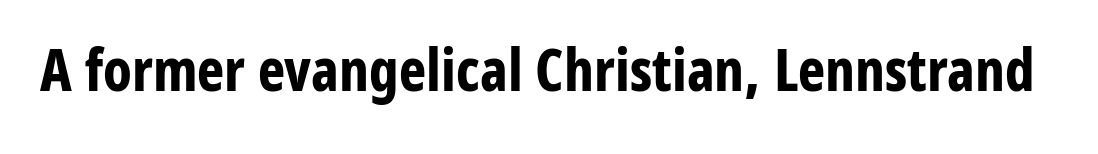
The image shows 58 px bold, condensed sans-serif type, upright; set normal letter spacing, not underlined; low stroke contrast and a medium x-height.
